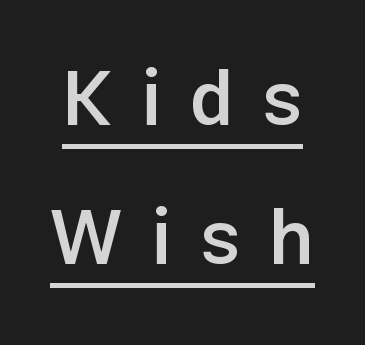
Q: Is the text bold? A: Semi-bold.
Q: Is the text italic (slanted)? A: No, it is upright.
Q: Is the typeface a serif or a sans-serif typeface? A: Sans-serif.
Q: Is the text underlined? A: Yes.
Q: Is the spacing between letters normal or unusually wide? A: Unusually wide.
Q: Width (condensed, normal, or wide)? A: Normal.
Q: Stroke contrast? A: Low.
Q: x-height? A: Medium.
Q: Monospaced? A: No.
